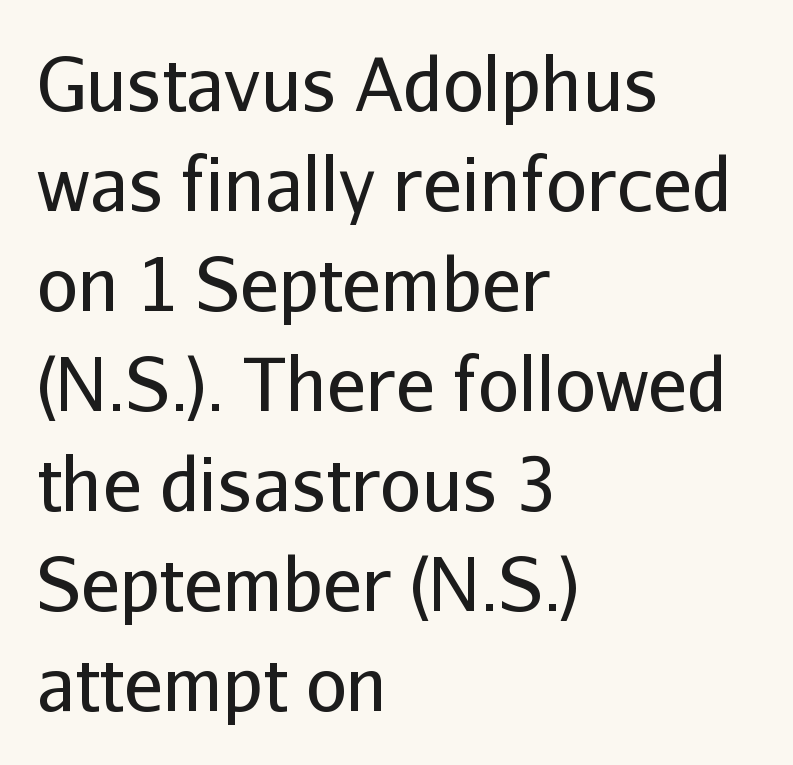
The font is comparable to plain body text, perhaps lighter. Spacing verdict: proportional, widths tailored to each character. Rule under the text: the space is simply empty. The lines sit at an ordinary, default distance from one another.
